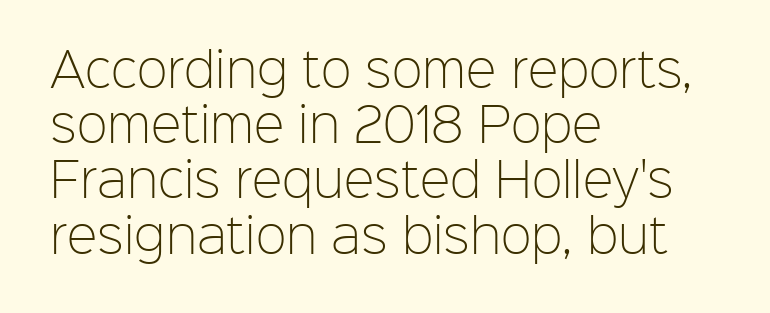
Q: Is the text bold? A: No.
Q: Is the text italic (slanted)? A: No, it is upright.
Q: Is the typeface a serif or a sans-serif typeface? A: Sans-serif.
Q: Is the text underlined? A: No.
Q: How is the paragraph aligned? A: Left-aligned.
Q: Is the spacing between letters normal or unusually wide? A: Normal.
Q: Width (condensed, normal, or wide)? A: Normal.
Q: Stroke contrast? A: Low.
Q: x-height? A: Medium.
Q: Monospaced? A: No.
